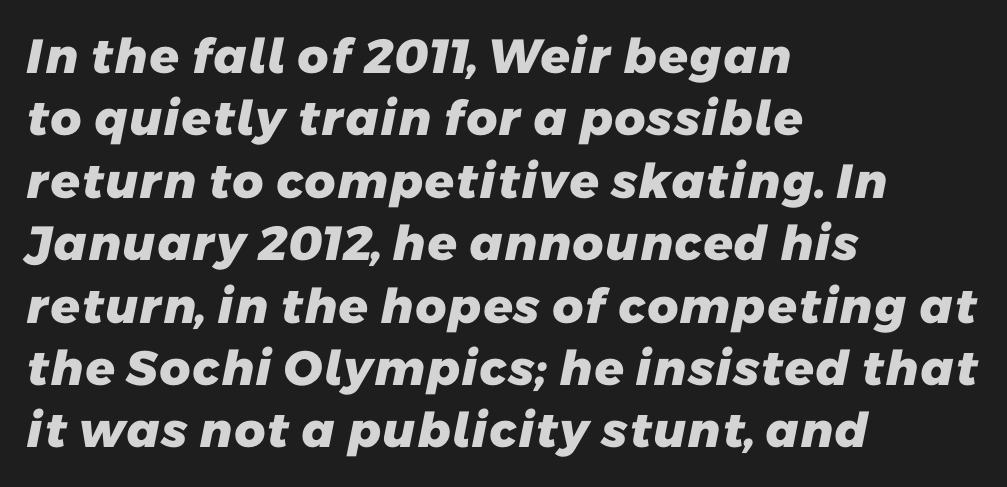
Q: Is the text bold? A: Yes.
Q: Is the typeface a serif or a sans-serif typeface? A: Sans-serif.
Q: Is the text underlined? A: No.
Q: How is the paragraph aligned? A: Left-aligned.
Q: Is the spacing between letters normal or unusually wide? A: Normal.
Q: Is the spacing between lines tight, normal or loose? A: Normal.
Q: Width (condensed, normal, or wide)? A: Normal.
Q: Stroke contrast? A: Low.
Q: x-height? A: Medium.
Q: Monospaced? A: No.
